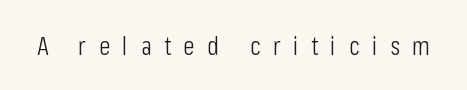
Q: Is the text bold? A: No.
Q: Is the text italic (slanted)? A: No, it is upright.
Q: Is the text underlined? A: No.
Q: Is the spacing between letters normal or unusually wide? A: Unusually wide.
